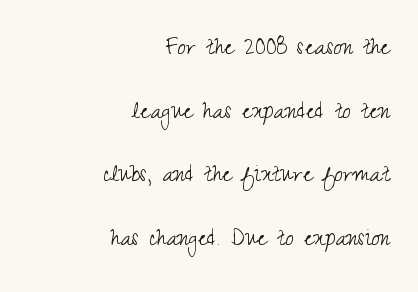
{"serif": "no", "italic": "no", "bold": "no", "weight": "light", "width": "condensed", "stroke_contrast": "medium", "x_height": "small", "monospaced": "no", "underline": "no", "align": "right", "line_spacing": "loose", "line_spacing_ratio": 2.27, "letter_spacing": "normal", "letter_spacing_em": 0.0, "glyph_px": 28}
